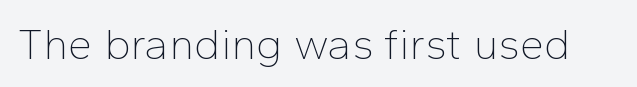
Q: Is the text bold? A: No.
Q: Is the text italic (slanted)? A: No, it is upright.
Q: Is the typeface a serif or a sans-serif typeface? A: Sans-serif.
Q: Is the text underlined? A: No.
Q: Is the spacing between letters normal or unusually wide? A: Normal.
Q: Width (condensed, normal, or wide)? A: Normal.
Q: Stroke contrast? A: Low.
Q: x-height? A: Medium.
Q: Monospaced? A: No.
